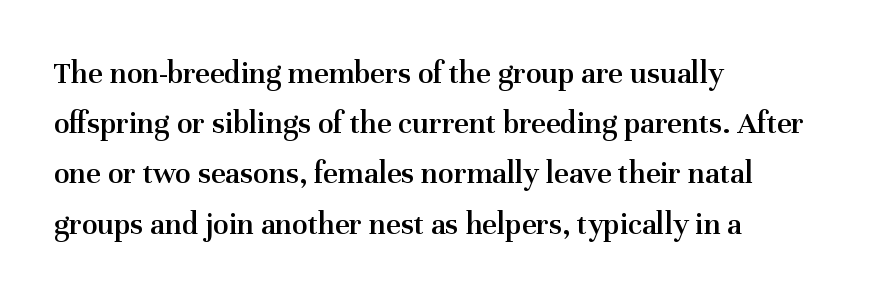
{"serif": "yes", "italic": "no", "bold": "semi", "weight": "semibold", "width": "normal", "stroke_contrast": "medium", "x_height": "medium", "monospaced": "no", "underline": "no", "align": "left", "line_spacing": "normal", "line_spacing_ratio": 1.57, "letter_spacing": "normal", "letter_spacing_em": 0.0, "glyph_px": 32}
